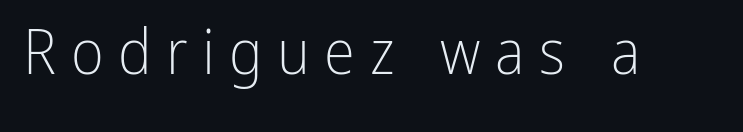
Q: Is the text bold? A: No.
Q: Is the text italic (slanted)? A: No, it is upright.
Q: Is the typeface a serif or a sans-serif typeface? A: Sans-serif.
Q: Is the text underlined? A: No.
Q: Is the spacing between letters normal or unusually wide? A: Unusually wide.
Q: Width (condensed, normal, or wide)? A: Condensed.
Q: Stroke contrast? A: Low.
Q: x-height? A: Medium.
Q: Monospaced? A: No.
